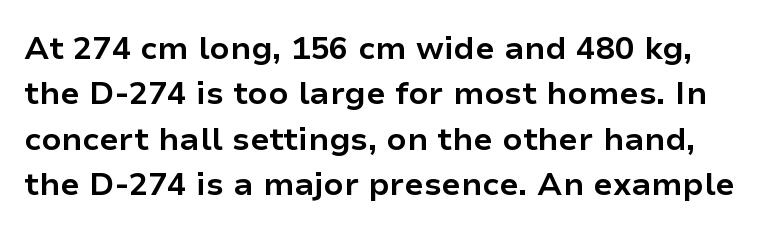
Q: Is the text bold? A: Yes.
Q: Is the text italic (slanted)? A: No, it is upright.
Q: Is the typeface a serif or a sans-serif typeface? A: Sans-serif.
Q: Is the text underlined? A: No.
Q: Is the spacing between letters normal or unusually wide? A: Normal.
Q: Is the spacing between lines tight, normal or loose? A: Normal.
Q: Width (condensed, normal, or wide)? A: Normal.
Q: Stroke contrast? A: Low.
Q: x-height? A: Medium.
Q: Monospaced? A: No.
